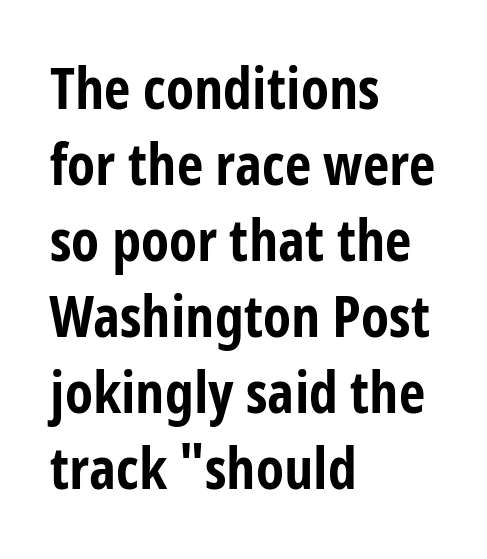
The image shows 58 px bold, condensed sans-serif type, upright; set left-aligned, normal line spacing (1.31x), normal letter spacing, not underlined; low stroke contrast and a medium x-height.
